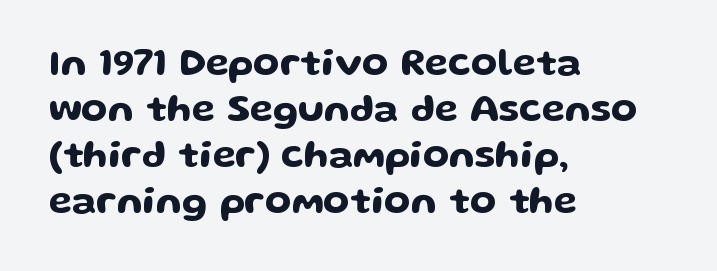
Q: Is the text italic (slanted)? A: No, it is upright.
Q: Is the typeface a serif or a sans-serif typeface? A: Sans-serif.
Q: Is the text underlined? A: No.
Q: How is the paragraph aligned? A: Left-aligned.
Q: Is the spacing between letters normal or unusually wide? A: Normal.
Q: Width (condensed, normal, or wide)? A: Wide.
Q: Stroke contrast? A: Low.
Q: x-height? A: Medium.
Q: Monospaced? A: No.
